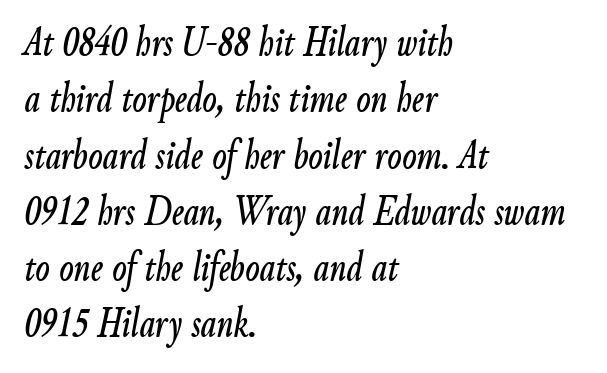
{"italic": "yes", "lean": "right", "slant_degrees": 9, "width": "condensed", "stroke_contrast": "low", "x_height": "small", "monospaced": "no", "underline": "no", "align": "left", "line_spacing": "normal", "line_spacing_ratio": 1.34, "letter_spacing": "normal", "letter_spacing_em": 0.0, "glyph_px": 42}
